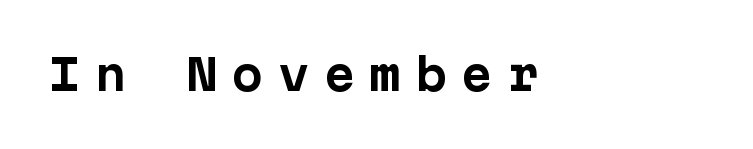
The image shows 42 px bold sans-serif type, upright, monospaced; set left-aligned, unusually wide letter spacing (+0.34 em), not underlined; low stroke contrast and a medium x-height.
